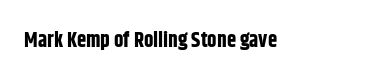
Q: Is the text bold? A: Yes.
Q: Is the text italic (slanted)? A: No, it is upright.
Q: Is the text underlined? A: No.
Q: Is the spacing between letters normal or unusually wide? A: Normal.
